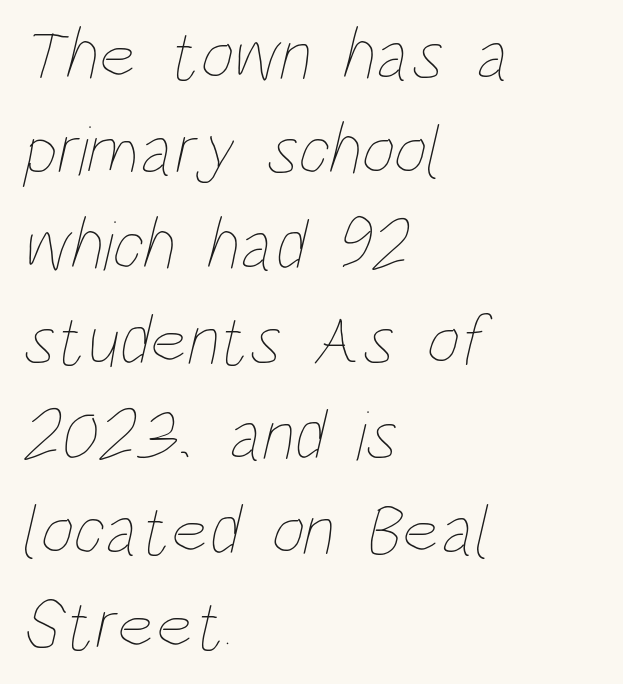
Bold? No — there's no thickening of the strokes. These lines are set flush left with a ragged right edge. These lines are rendered in a variable-pitch font. Has an underline been added? It has not. Is there much room between lines? A standard amount, neither cramped nor airy. Default kerning and tracking; the words read as compact shapes.
